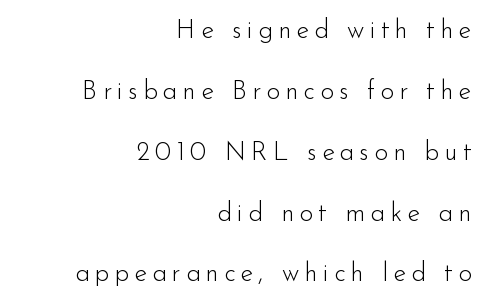
Q: Is the text bold? A: No.
Q: Is the text italic (slanted)? A: No, it is upright.
Q: Is the text underlined? A: No.
Q: How is the paragraph aligned? A: Right-aligned.
Q: Is the spacing between letters normal or unusually wide? A: Unusually wide.
Q: Is the spacing between lines tight, normal or loose? A: Loose.
